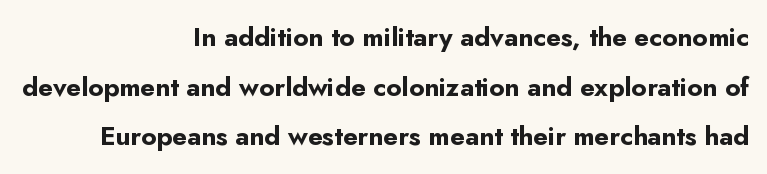
The specimen reads as upright at a glance. Descenders are the only things crossing below the line. In terms of weight, the rendering is a true, heavy bold. Reading down the block, your eye finds every line finishing at a fixed right position. Tracking value appears to be zero — textbook default spacing.
